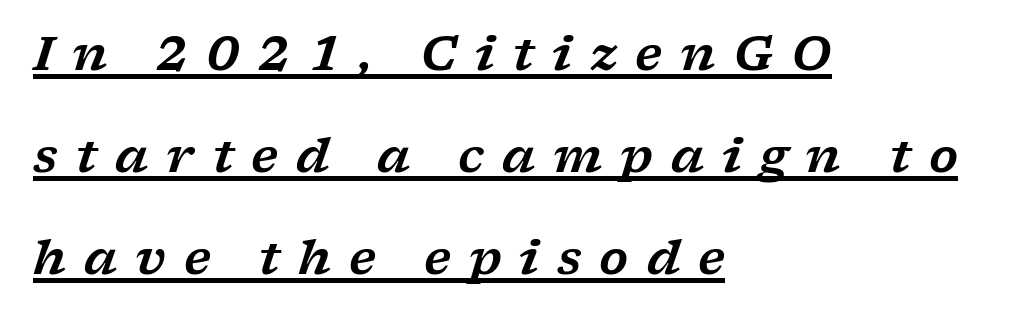
The image shows 47 px wide serif type, italic (leaning right); set left-aligned, loose line spacing (2.17x), unusually wide letter spacing (+0.38 em), underlined; low stroke contrast and a medium x-height.
